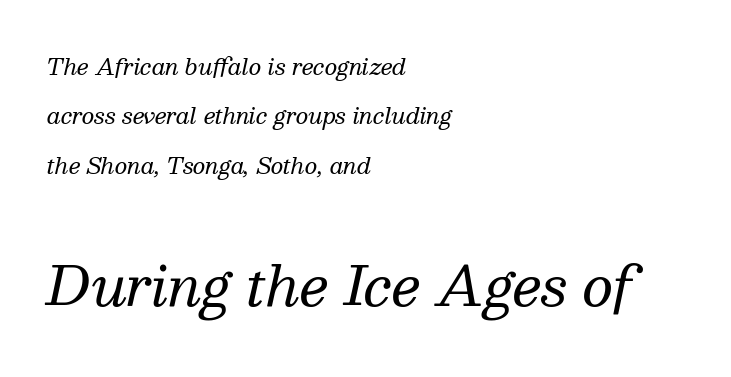
Q: Is the text bold? A: No.
Q: Is the text italic (slanted)? A: Yes, it leans right by about 13 degrees.
Q: Is the typeface a serif or a sans-serif typeface? A: Serif.
Q: Is the text underlined? A: No.
Q: How is the paragraph aligned? A: Left-aligned.
Q: Is the spacing between letters normal or unusually wide? A: Normal.
Q: Is the spacing between lines tight, normal or loose? A: Loose.
Q: Which block of text is set in a larger size, the first (top) or the second (bottom)? A: The second (bottom) one.
Q: Width (condensed, normal, or wide)? A: Normal.
Q: Stroke contrast? A: Medium.
Q: x-height? A: Medium.
Q: Monospaced? A: No.
